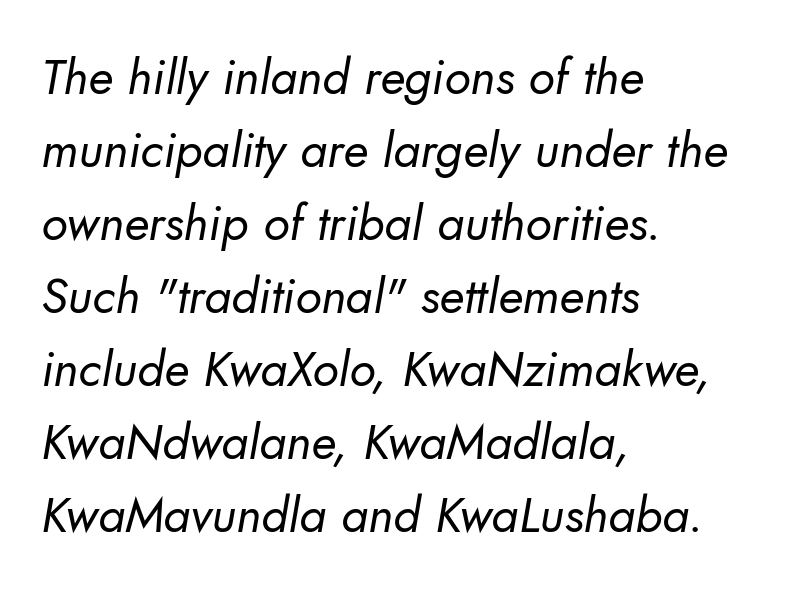
{"serif": "no", "bold": "no", "weight": "regular", "width": "normal", "stroke_contrast": "low", "x_height": "small", "monospaced": "no", "underline": "no", "align": "left", "line_spacing": "normal", "line_spacing_ratio": 1.49, "letter_spacing": "normal", "letter_spacing_em": 0.0, "glyph_px": 49}
